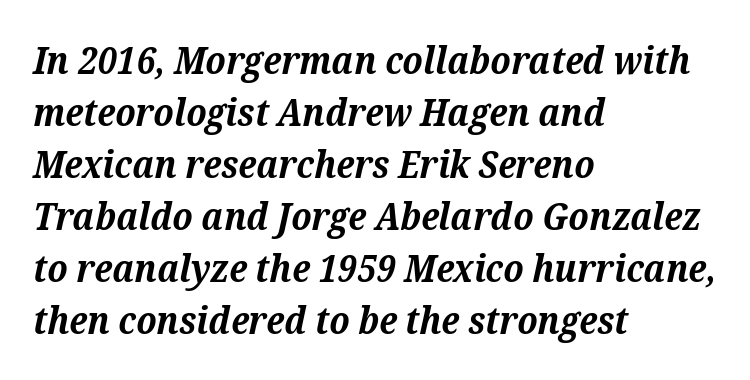
The image shows 38 px bold serif type, italic (leaning right); set left-aligned, normal line spacing (1.37x), normal letter spacing, not underlined; medium stroke contrast and a medium x-height.
